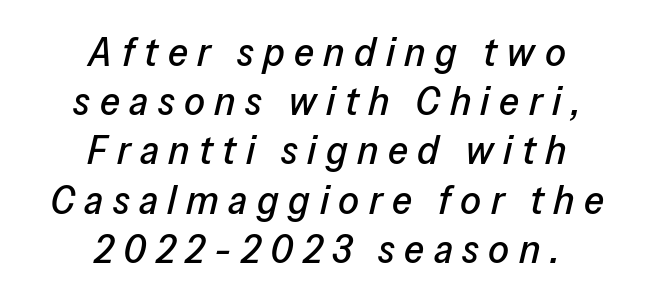
The image shows 41 px text type, italic (leaning right); set centered, line spacing 1.2x, unusually wide letter spacing (+0.23 em), not underlined; low stroke contrast and a medium x-height.
